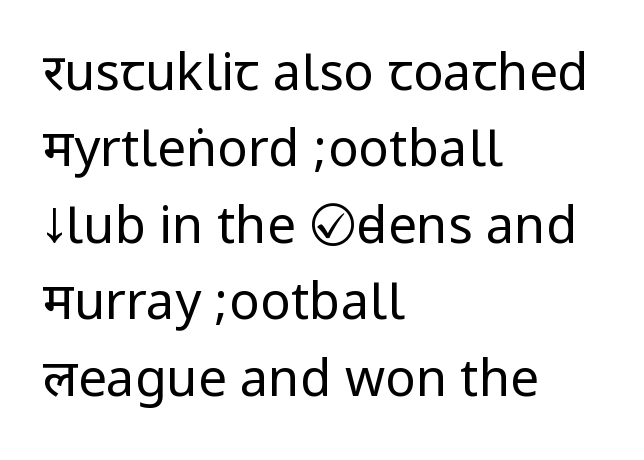
It's the straight-up-and-down kind of type. Casual observation: everything's shoved over to the left. Unlike a traditional serif, this face leaves its strokes unadorned. The face looks like a standard text weight, possibly lighter. Normally led — the rows are evenly, conventionally spaced. Has an underline been added? It has not.
